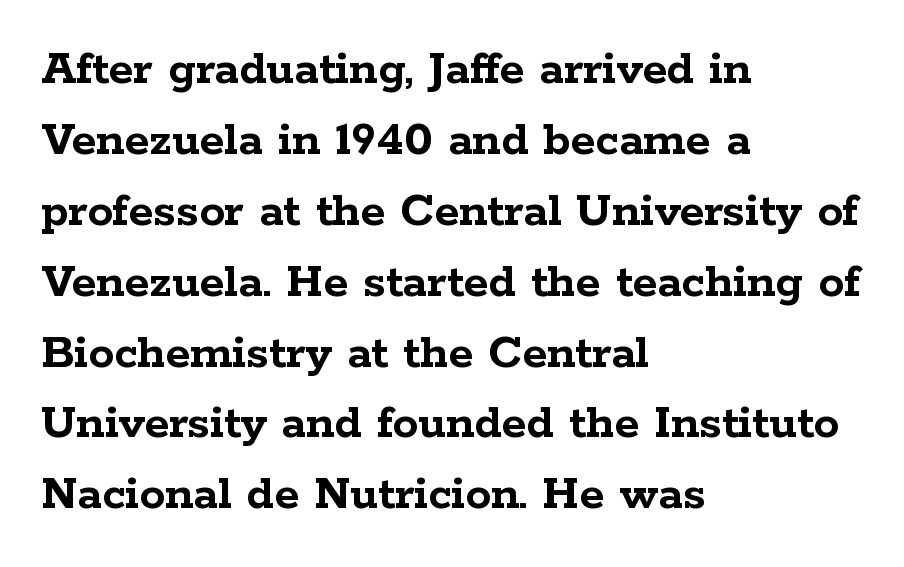
The image shows 51 px semibold, wide serif type, upright; set left-aligned, normal line spacing (1.39x), normal letter spacing, not underlined; low stroke contrast and a medium x-height.
